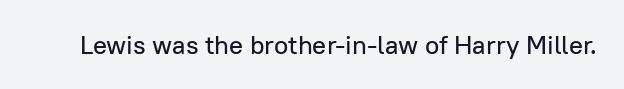
Q: Is the text italic (slanted)? A: No, it is upright.
Q: Is the text underlined? A: No.
Q: Is the spacing between letters normal or unusually wide? A: Normal.
